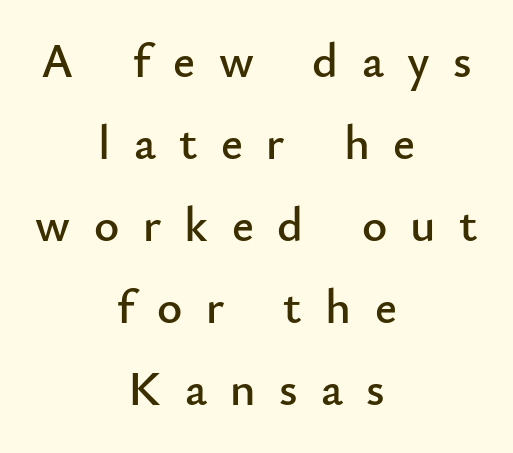
A centered setting, common on invitations and titles, is used for this passage. The lettering stays uniformly vertical, giving the passage a roman look. These lines are rendered in a variable-pitch font. Check under the words: just untouched page. The rendering inserts visible extra space after every character.
